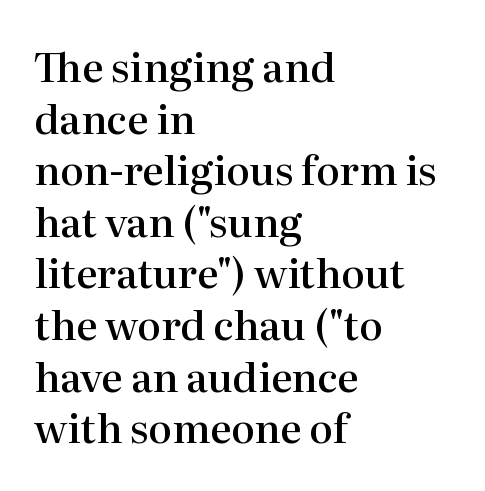
Q: Is the text bold? A: Semi-bold.
Q: Is the text italic (slanted)? A: No, it is upright.
Q: Is the typeface a serif or a sans-serif typeface? A: Serif.
Q: Is the text underlined? A: No.
Q: How is the paragraph aligned? A: Left-aligned.
Q: Is the spacing between letters normal or unusually wide? A: Normal.
Q: Is the spacing between lines tight, normal or loose? A: Normal.
Q: Width (condensed, normal, or wide)? A: Normal.
Q: Stroke contrast? A: High.
Q: x-height? A: Medium.
Q: Monospaced? A: No.
